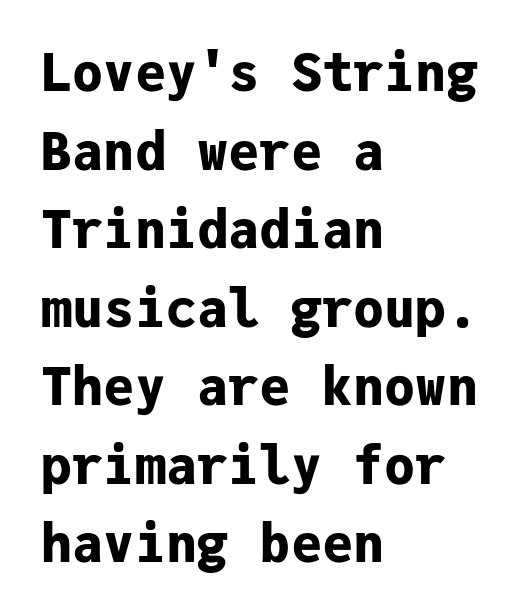
Letters rest on an invisible, unmarked baseline. If you drew a line through each stem, it would be perfectly vertical. A student would call this left alignment; a typographer would say flush left, rag right. These lines are rendered in a fixed-pitch font. Interline gaps are of average width in this sample.
